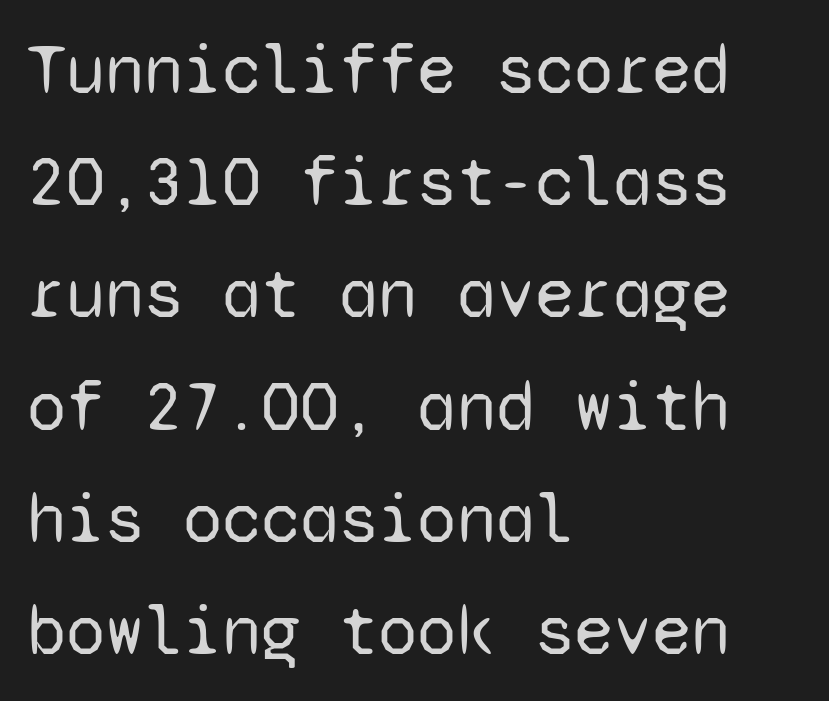
{"serif": "no", "italic": "no", "bold": "no", "weight": "regular", "width": "normal", "stroke_contrast": "low", "x_height": "medium", "monospaced": "yes", "underline": "no", "align": "left", "line_spacing": "normal", "line_spacing_ratio": 1.58, "letter_spacing": "normal", "letter_spacing_em": 0.0, "glyph_px": 71}
